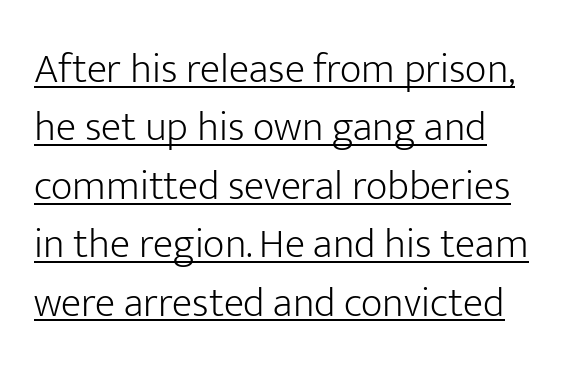
{"serif": "no", "italic": "no", "bold": "no", "weight": "light", "width": "normal", "stroke_contrast": "low", "x_height": "medium", "monospaced": "no", "underline": "yes", "align": "left", "line_spacing": "normal", "line_spacing_ratio": 1.39, "letter_spacing": "normal", "letter_spacing_em": 0.0, "glyph_px": 42}
